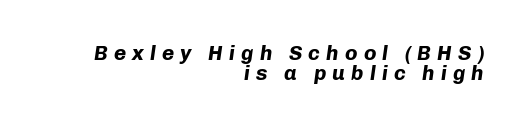
This rendering features lettering with no underline. If you measured baseline to baseline, you'd find a short distance. The typography opts for an oblique posture over an upright one. Students, this is bold: see how much ink each stroke carries. The passage shown has open, widely tracked lettering throughout. Teacher's note: observe the even right margin — that is flush-right alignment.
